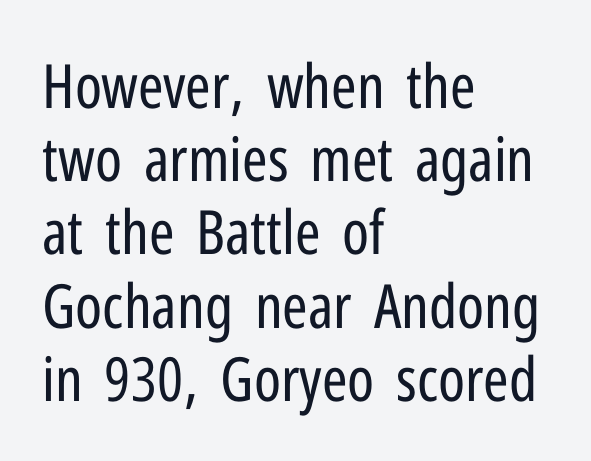
Q: Is the text bold? A: No.
Q: Is the text italic (slanted)? A: No, it is upright.
Q: Is the typeface a serif or a sans-serif typeface? A: Sans-serif.
Q: Is the text underlined? A: No.
Q: How is the paragraph aligned? A: Left-aligned.
Q: Is the spacing between letters normal or unusually wide? A: Normal.
Q: Width (condensed, normal, or wide)? A: Condensed.
Q: Stroke contrast? A: Low.
Q: x-height? A: Medium.
Q: Monospaced? A: No.
